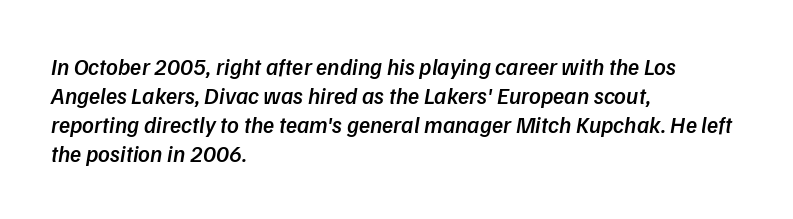
The image shows 23 px text type; set left-aligned, normal line spacing (1.26x), normal letter spacing, not underlined.
